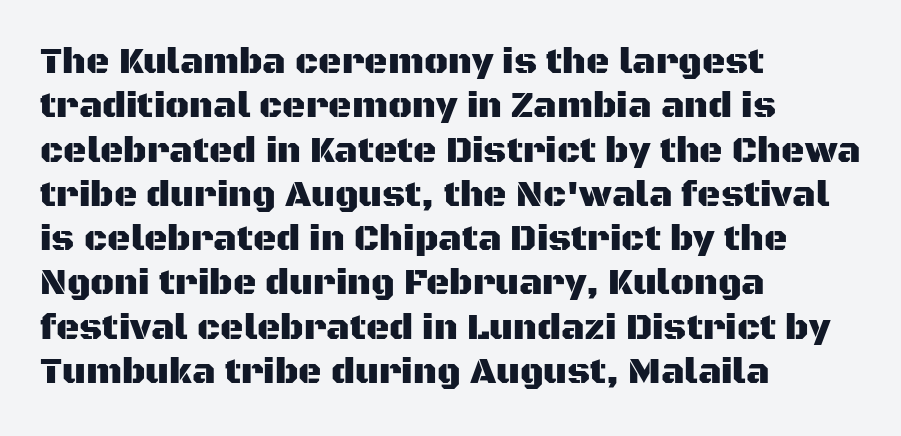
The image shows 36 px sans-serif type, upright; set left-aligned, line spacing 1.23x, normal letter spacing, not underlined; medium stroke contrast and a large x-height.
